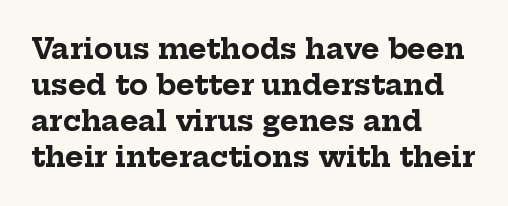
The image shows 28 px bold serif type, upright; set left-aligned, normal line spacing (1.28x), normal letter spacing, not underlined; low stroke contrast and a medium x-height.
